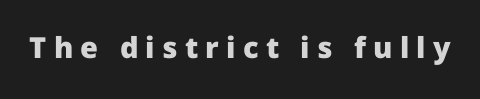
Q: Is the text bold? A: Yes.
Q: Is the text italic (slanted)? A: No, it is upright.
Q: Is the typeface a serif or a sans-serif typeface? A: Sans-serif.
Q: Is the text underlined? A: No.
Q: Is the spacing between letters normal or unusually wide? A: Unusually wide.
Q: Width (condensed, normal, or wide)? A: Normal.
Q: Stroke contrast? A: Low.
Q: x-height? A: Medium.
Q: Monospaced? A: No.
